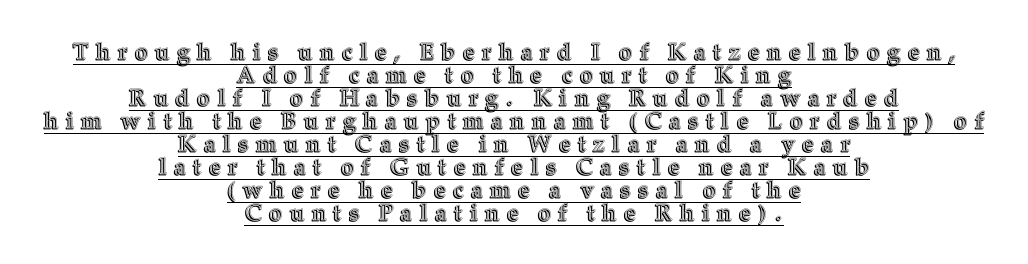
The image shows 23 px text type, upright; set centered, tight line spacing (1.0x), unusually wide letter spacing (+0.32 em), underlined.
